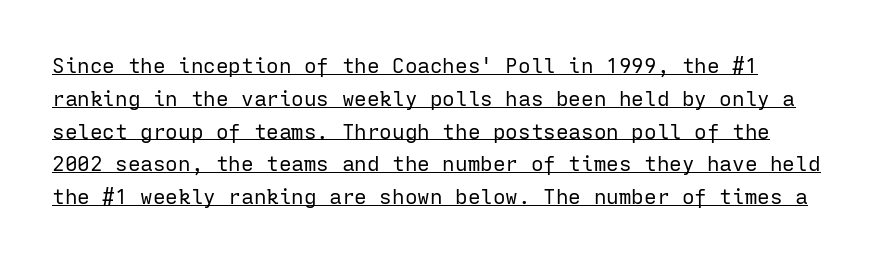
Stroke thickness stays within the range of a standard reading face or lighter. The axis of the letterforms is exactly vertical. Quick note: interline space is typical. Tracking value appears to be zero — textbook default spacing.
